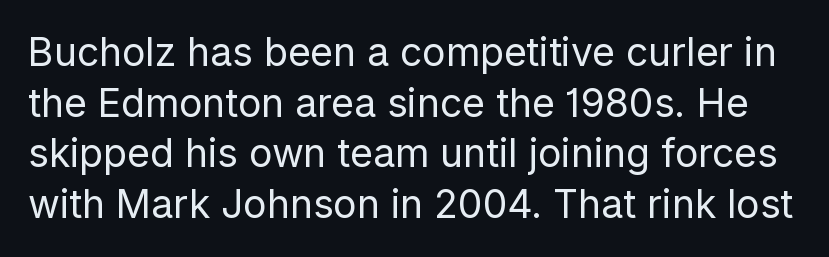
{"serif": "no", "italic": "no", "bold": "no", "weight": "regular", "width": "normal", "stroke_contrast": "low", "x_height": "medium", "monospaced": "no", "underline": "no", "line_spacing": "normal", "line_spacing_ratio": 1.3, "letter_spacing": "normal", "letter_spacing_em": 0.0, "glyph_px": 39}
